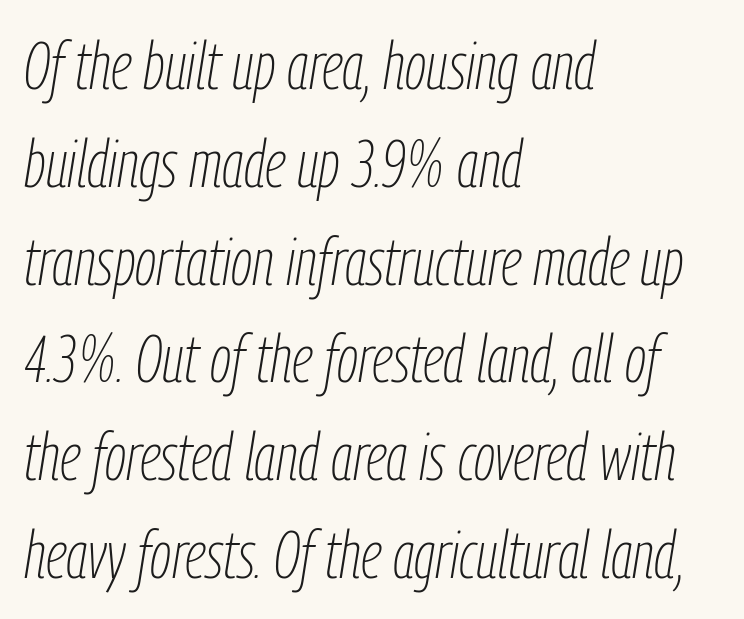
{"italic": "yes", "lean": "right", "slant_degrees": 9, "bold": "no", "weight": "thin", "width": "condensed", "stroke_contrast": "low", "x_height": "medium", "monospaced": "no", "underline": "no", "align": "left", "line_spacing": "normal", "line_spacing_ratio": 1.46, "letter_spacing": "normal", "letter_spacing_em": 0.0, "glyph_px": 67}
